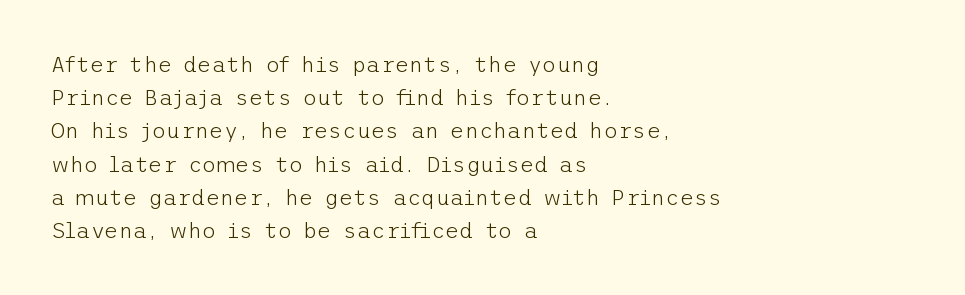
Tall strokes in this sample are plumb rather than angled. Weight: regular or lighter. Tracking value appears to be zero — textbook default spacing. The passage shown stacks its lines at a standard gap. The lines in this sample share a left origin and differ only in where they stop. Anything drawn beneath the words? Only blank space.
